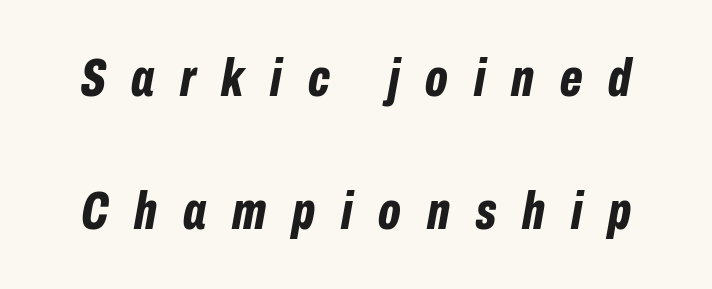
{"italic": "yes", "lean": "right", "slant_degrees": 10, "bold": "yes", "weight": "bold", "width": "condensed", "stroke_contrast": "low", "x_height": "medium", "monospaced": "no", "underline": "no", "line_spacing": "loose", "line_spacing_ratio": 2.46, "letter_spacing": "wide", "letter_spacing_em": 0.48, "glyph_px": 54}
